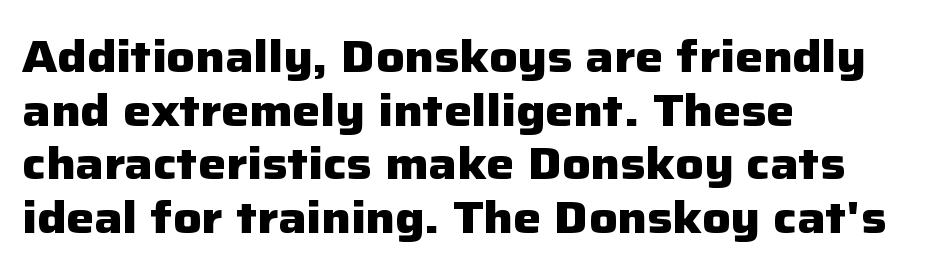
{"serif": "no", "italic": "no", "bold": "yes", "weight": "heavy", "width": "normal", "stroke_contrast": "low", "x_height": "medium", "monospaced": "no", "underline": "no", "align": "left", "line_spacing_ratio": 1.22, "letter_spacing": "normal", "letter_spacing_em": 0.0, "glyph_px": 44}
